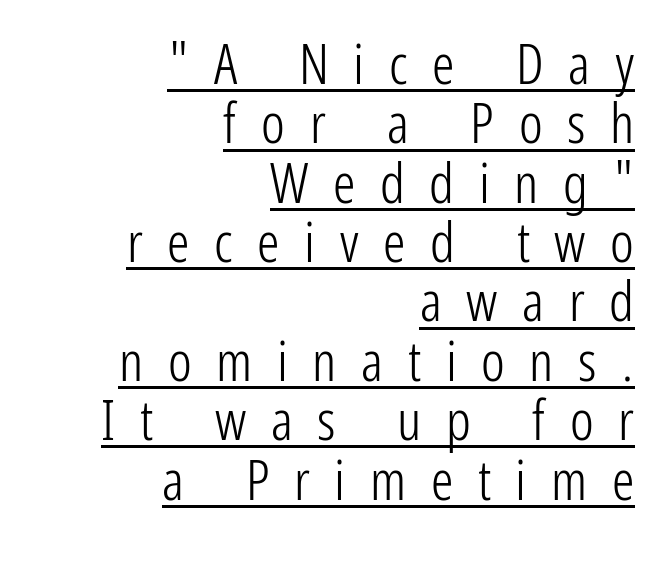
{"serif": "no", "italic": "no", "bold": "no", "weight": "light", "width": "condensed", "stroke_contrast": "low", "x_height": "medium", "monospaced": "no", "underline": "yes", "align": "right", "line_spacing": "tight", "line_spacing_ratio": 1.06, "letter_spacing": "wide", "letter_spacing_em": 0.44, "glyph_px": 56}
